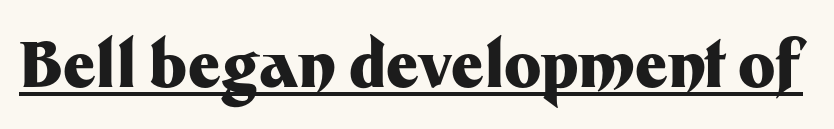
Q: Is the text bold? A: Yes.
Q: Is the text italic (slanted)? A: No, it is upright.
Q: Is the typeface a serif or a sans-serif typeface? A: Sans-serif.
Q: Is the text underlined? A: Yes.
Q: Is the spacing between letters normal or unusually wide? A: Normal.
Q: Width (condensed, normal, or wide)? A: Normal.
Q: Stroke contrast? A: Medium.
Q: x-height? A: Medium.
Q: Monospaced? A: No.
